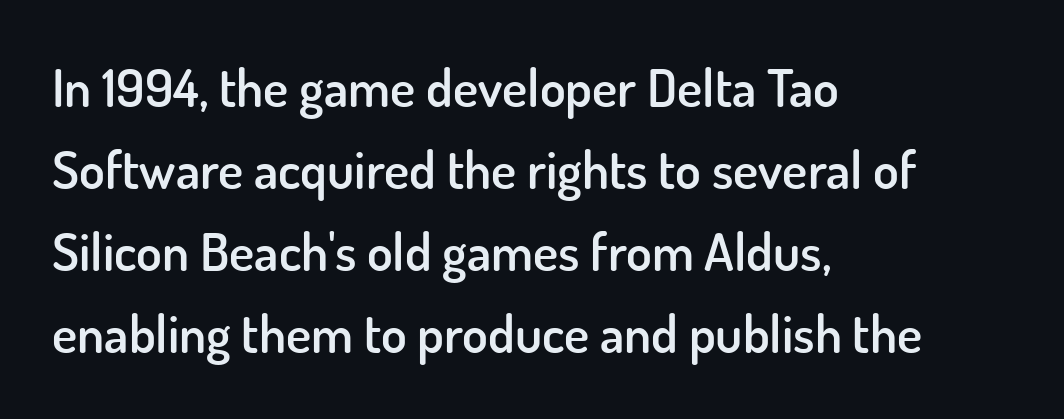
The image shows 53 px semibold sans-serif type, upright; set left-aligned, normal line spacing (1.55x), normal letter spacing, not underlined; low stroke contrast and a small x-height.
